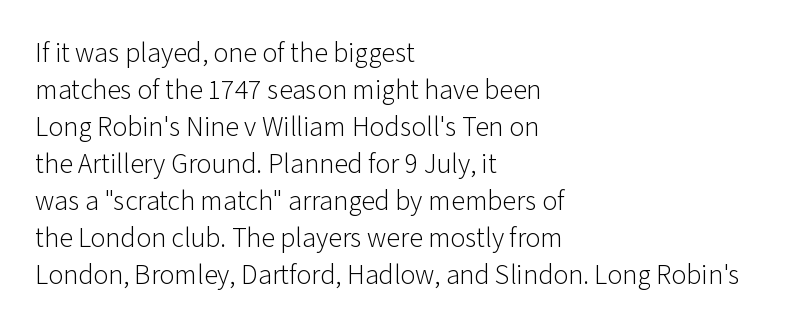
Descenders are the only things crossing below the line. The setting favours the left margin, as ordinary paragraphs usually do. The strokes are not fattened; the text isn't bold. Inter-character spacing is left at the font's built-in metrics.
